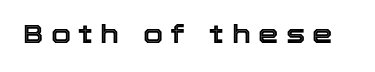
The image shows 26 px text type, upright; set unusually wide letter spacing (+0.28 em), not underlined.
